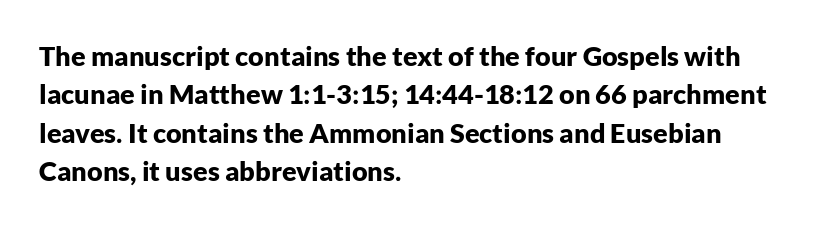
Glyph-to-glyph distance matches everyday printed text. Notice how thick the strokes are: this is what a full bold looks like. A normal amount of white space separates one row of letters from the next. Only glyphs here, with clear space below each row. Vertical strokes here are truly vertical.
